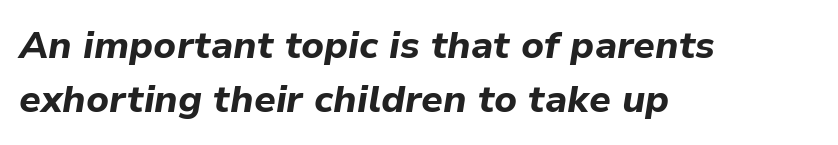
Visually the block forms a straight wall on the left and a jagged coastline on the right. Observe the ordinary spacing: letters are neighbours, not strangers. This block has exactly the height ordinary leading produces. Posture: slanted. No word sits above an underline. Here the designer chose a conventional face with non-uniform glyph widths.
